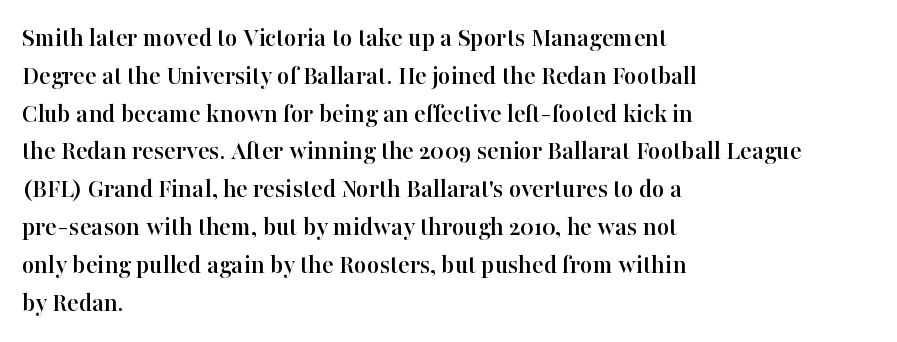
The ragged edge is on the right, which tells us the setting is flush left. Underline: absent. Does the leading feel generous? No, just average. The type is set solid horizontally, with unmodified tracking.
